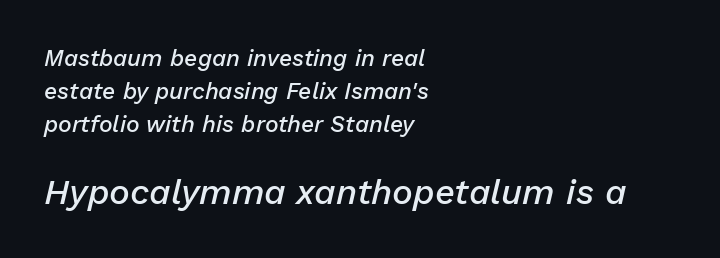
Q: Is the text bold? A: Semi-bold.
Q: Is the text italic (slanted)? A: Yes, it leans right by about 13 degrees.
Q: Is the text underlined? A: No.
Q: How is the paragraph aligned? A: Left-aligned.
Q: Is the spacing between letters normal or unusually wide? A: Normal.
Q: Is the spacing between lines tight, normal or loose? A: Normal.
Q: Which block of text is set in a larger size, the first (top) or the second (bottom)? A: The second (bottom) one.
Q: Width (condensed, normal, or wide)? A: Normal.
Q: Stroke contrast? A: Low.
Q: x-height? A: Medium.
Q: Monospaced? A: No.
